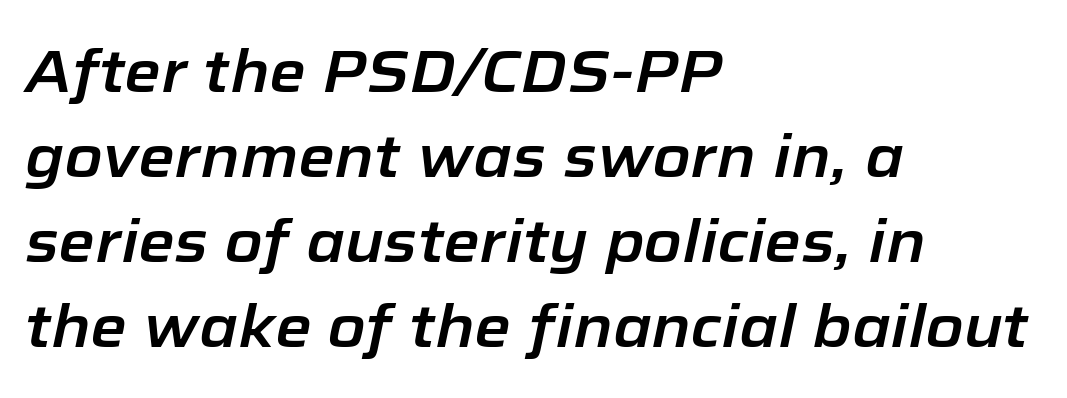
The image shows 59 px text type, italic (leaning right); set left-aligned, normal line spacing (1.44x), normal letter spacing, not underlined; low stroke contrast and a medium x-height.
